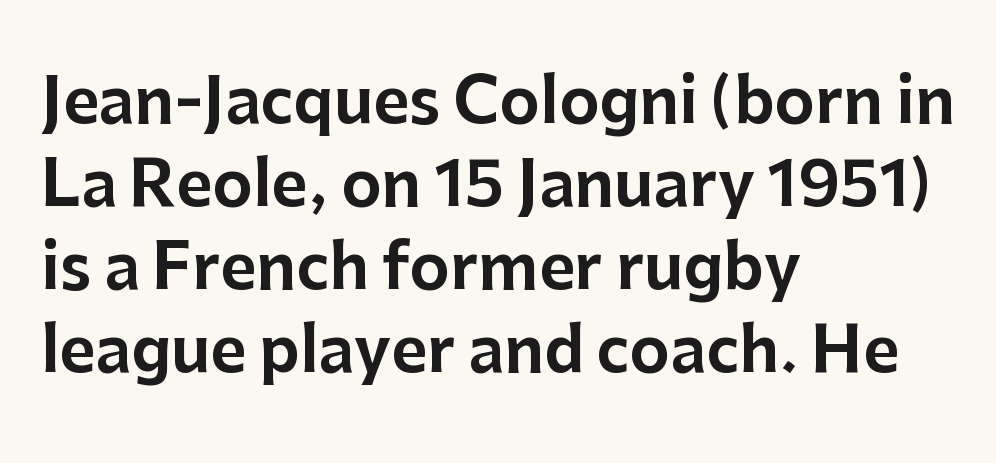
Honestly, there is no underline to notice here at all. The face used here is proportionally spaced, like ordinary book or web type. Regarding serifs, this sample does without them. The tracking reads as untouched default to a designer's eye.
